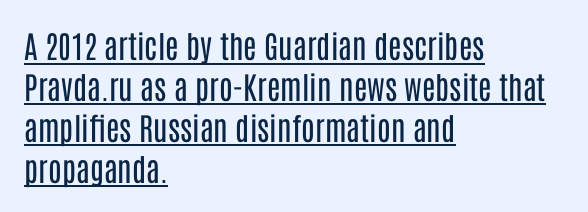
{"serif": "no", "italic": "no", "bold": "no", "weight": "regular", "width": "condensed", "stroke_contrast": "low", "x_height": "large", "monospaced": "no", "underline": "yes", "align": "left", "line_spacing": "normal", "line_spacing_ratio": 1.32, "letter_spacing": "normal", "letter_spacing_em": 0.0, "glyph_px": 31}
